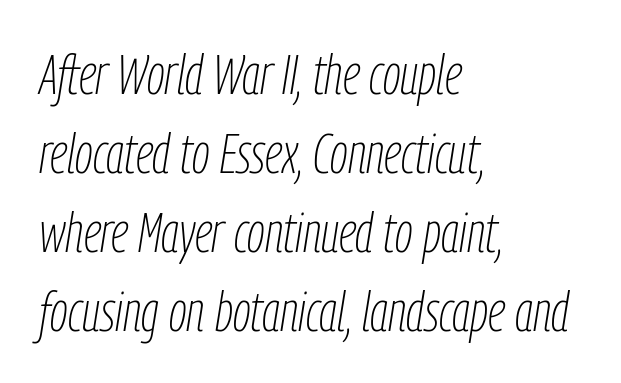
The font is comparable to plain body text, perhaps lighter. Looking at the ascenders, they clearly lean. Rule under the text: the space is simply empty. Is the letter spacing exaggerated? No — it looks like the ordinary default. The ragged edge is on the right, which tells us the setting is flush left. Line spacing here is normal.
